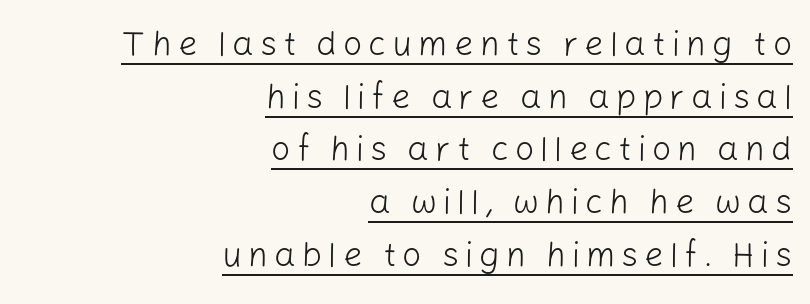
The image shows 34 px light sans-serif type, upright; set right-aligned, normal line spacing (1.55x), underlined; low stroke contrast and a medium x-height.
